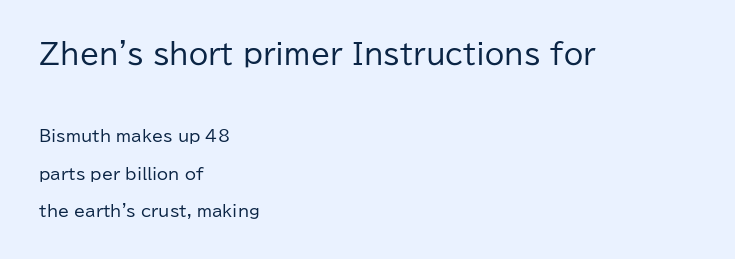
The first block has been scaled up relative to the second. The paragraph has a hard left edge and a soft right edge. Regarding serifs, this sample does without them. Glyph-to-glyph distance matches everyday printed text.
